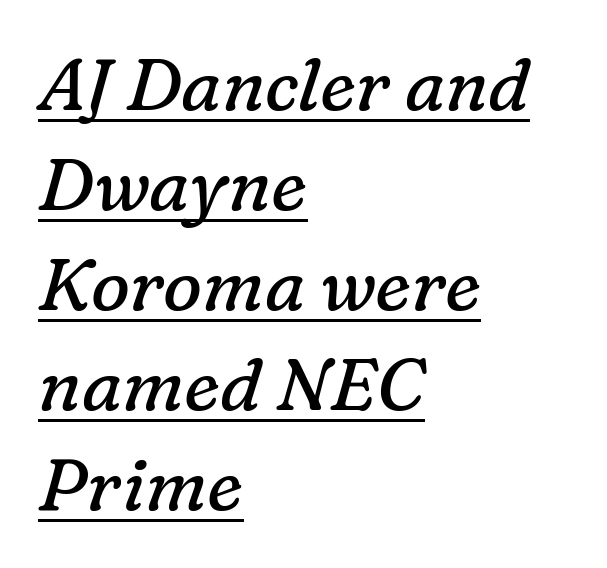
The image shows 73 px regular-weight serif type, italic (leaning right); set left-aligned, normal line spacing (1.37x), normal letter spacing, underlined; low stroke contrast and a medium x-height.
